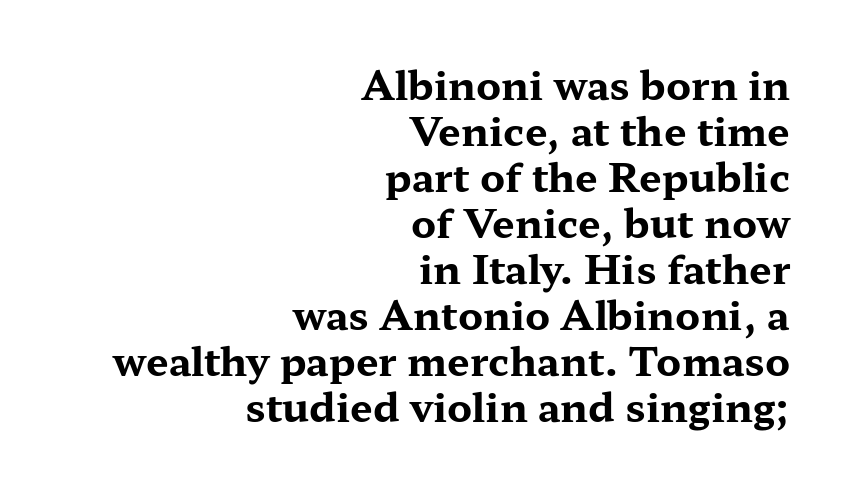
The image shows 40 px bold, wide serif type, upright; set right-aligned, tight line spacing (1.15x), normal letter spacing, not underlined; medium stroke contrast and a medium x-height.
